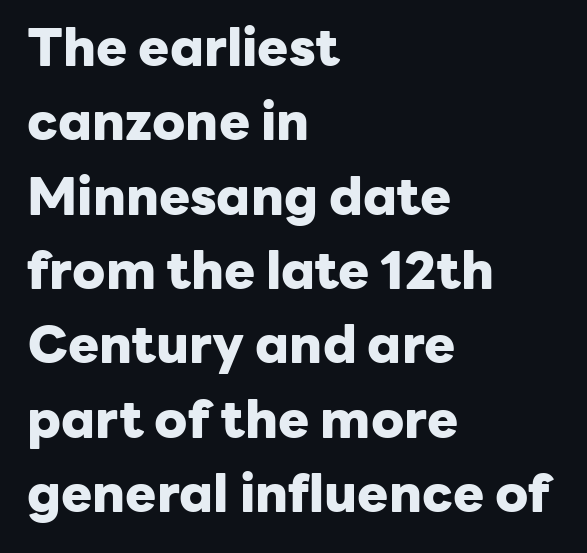
Q: Is the text bold? A: Yes.
Q: Is the text italic (slanted)? A: No, it is upright.
Q: Is the typeface a serif or a sans-serif typeface? A: Sans-serif.
Q: Is the text underlined? A: No.
Q: How is the paragraph aligned? A: Left-aligned.
Q: Is the spacing between letters normal or unusually wide? A: Normal.
Q: Is the spacing between lines tight, normal or loose? A: Normal.
Q: Width (condensed, normal, or wide)? A: Normal.
Q: Stroke contrast? A: Low.
Q: x-height? A: Medium.
Q: Monospaced? A: No.
